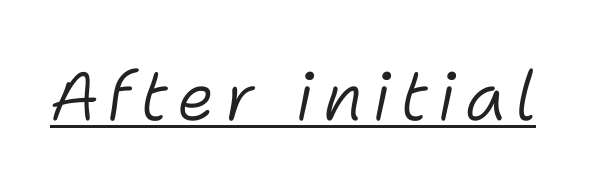
Q: Is the text bold? A: No.
Q: Is the text italic (slanted)? A: Yes, it leans right by about 11 degrees.
Q: Is the text underlined? A: Yes.
Q: Width (condensed, normal, or wide)? A: Normal.
Q: Stroke contrast? A: Low.
Q: x-height? A: Medium.
Q: Monospaced? A: No.
